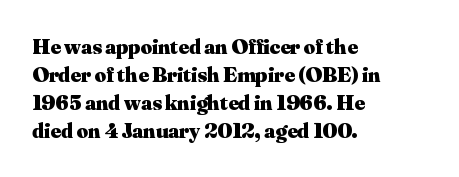
The image shows 22 px bold type, upright; set left-aligned, normal line spacing (1.28x), normal letter spacing, not underlined.
